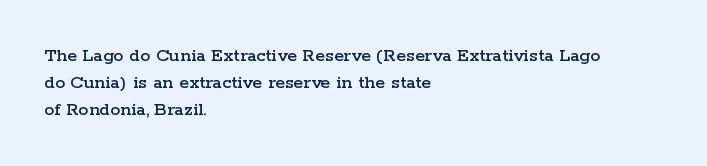
One-word summary of the alignment: left. The words here are not underlined. The passage shown stacks its lines at a standard gap. These lines were composed using upright roman letters.
